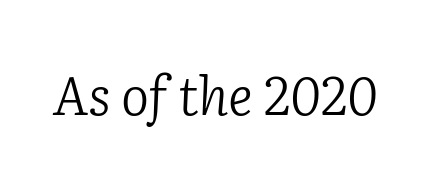
{"serif": "yes", "italic": "yes", "lean": "right", "slant_degrees": 2, "bold": "no", "weight": "light", "width": "normal", "stroke_contrast": "low", "x_height": "medium", "monospaced": "no", "underline": "no", "letter_spacing": "normal", "letter_spacing_em": 0.0, "glyph_px": 53}
